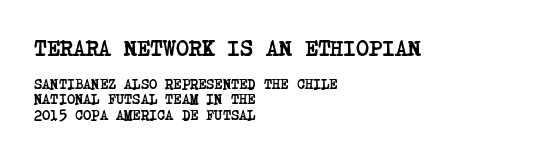
Each row of text sits above clean, open space. Regarding leading, the lines here are crowded together. Weight check: bold — yes, fully. The paragraph has a hard left edge and a soft right edge. Observe the ordinary spacing: letters are neighbours, not strangers.
